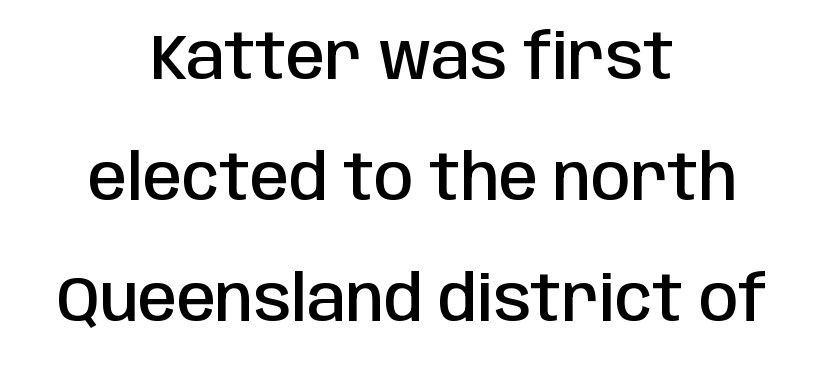
{"serif": "no", "italic": "no", "bold": "semi", "weight": "semibold", "width": "condensed", "stroke_contrast": "low", "x_height": "large", "monospaced": "no", "underline": "no", "align": "center", "line_spacing": "loose", "line_spacing_ratio": 1.92, "letter_spacing": "normal", "letter_spacing_em": 0.0, "glyph_px": 63}
